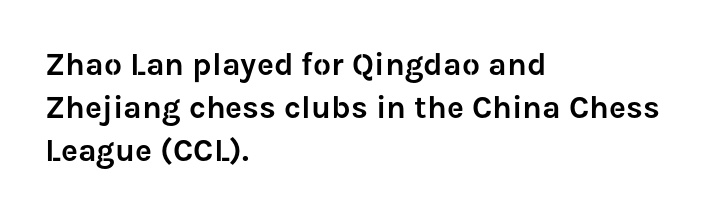
Q: Is the text italic (slanted)? A: No, it is upright.
Q: Is the typeface a serif or a sans-serif typeface? A: Sans-serif.
Q: Is the text underlined? A: No.
Q: How is the paragraph aligned? A: Left-aligned.
Q: Is the spacing between letters normal or unusually wide? A: Normal.
Q: Is the spacing between lines tight, normal or loose? A: Normal.
Q: Width (condensed, normal, or wide)? A: Normal.
Q: Stroke contrast? A: Low.
Q: x-height? A: Medium.
Q: Monospaced? A: No.
